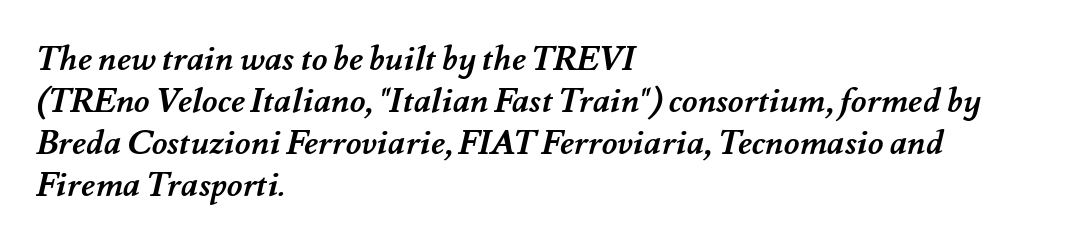
{"bold": "yes", "weight": "semibold", "width": "normal", "stroke_contrast": "medium", "x_height": "small", "monospaced": "no", "underline": "no", "align": "left", "line_spacing_ratio": 1.24, "letter_spacing": "normal", "letter_spacing_em": 0.0, "glyph_px": 34}
